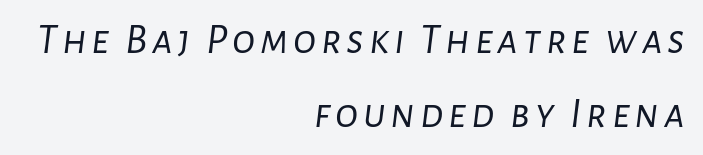
Q: Is the text bold? A: No.
Q: Is the text italic (slanted)? A: Yes, it leans right by about 7 degrees.
Q: Is the text underlined? A: No.
Q: How is the paragraph aligned? A: Right-aligned.
Q: Width (condensed, normal, or wide)? A: Normal.
Q: Stroke contrast? A: Low.
Q: x-height? A: Medium.
Q: Monospaced? A: No.
